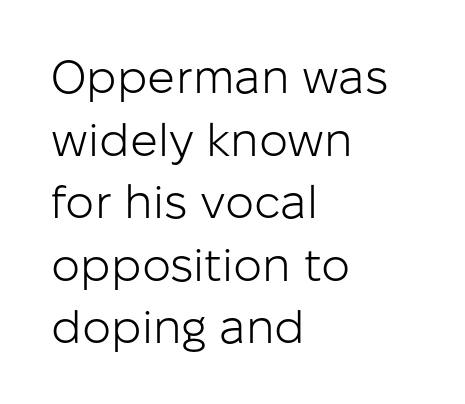
The image shows 46 px light sans-serif type, upright; set left-aligned, normal line spacing (1.36x), normal letter spacing, not underlined; low stroke contrast and a medium x-height.
